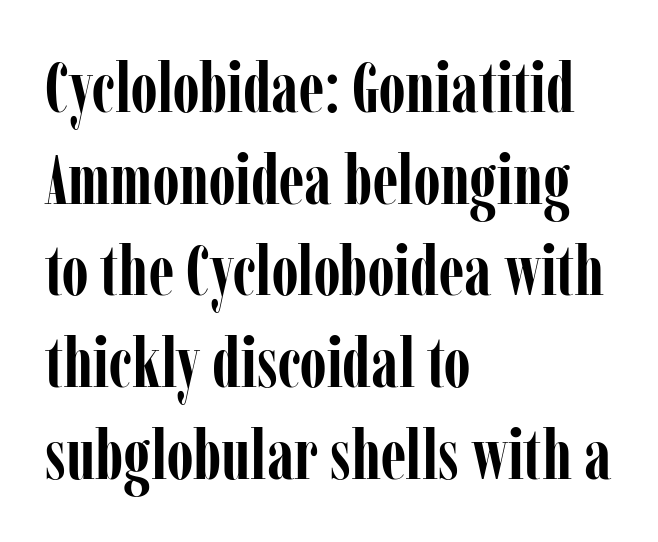
The image shows 70 px semibold, condensed serif type, upright; set left-aligned, normal line spacing (1.31x), normal letter spacing, not underlined; low stroke contrast and a medium x-height.
